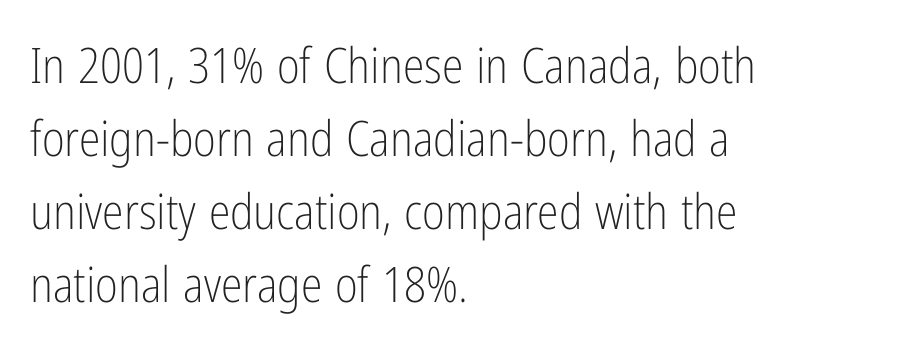
{"serif": "no", "italic": "no", "bold": "no", "weight": "light", "width": "condensed", "stroke_contrast": "low", "x_height": "medium", "monospaced": "no", "underline": "no", "align": "left", "line_spacing": "normal", "line_spacing_ratio": 1.49, "letter_spacing": "normal", "letter_spacing_em": 0.0, "glyph_px": 49}
